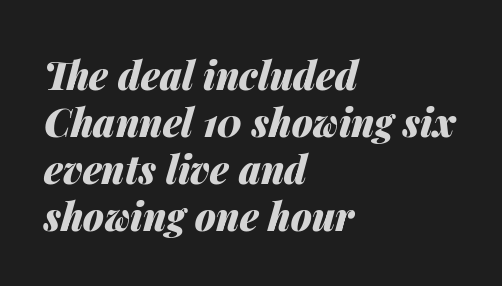
{"italic": "yes", "lean": "right", "slant_degrees": 14, "bold": "yes", "weight": "heavy", "width": "normal", "stroke_contrast": "medium", "x_height": "medium", "monospaced": "no", "underline": "no", "align": "left", "line_spacing_ratio": 1.24, "letter_spacing": "normal", "letter_spacing_em": 0.0, "glyph_px": 38}
